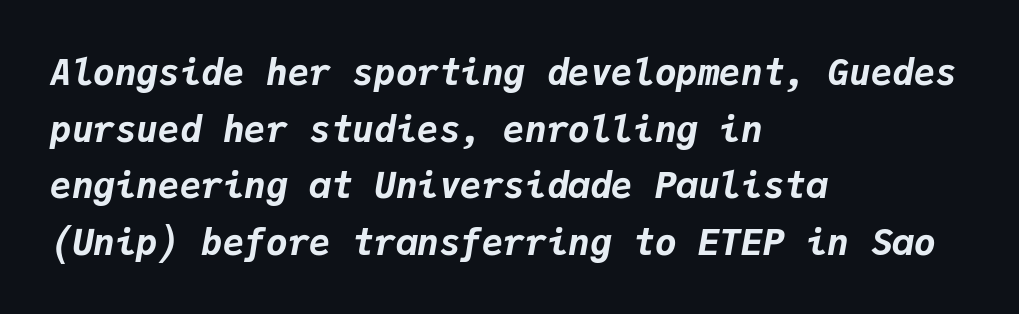
{"italic": "yes", "lean": "right", "slant_degrees": 9, "bold": "yes", "weight": "bold", "width": "normal", "stroke_contrast": "low", "x_height": "medium", "monospaced": "yes", "underline": "no", "align": "left", "line_spacing": "normal", "line_spacing_ratio": 1.57, "letter_spacing": "normal", "letter_spacing_em": 0.0, "glyph_px": 36}
